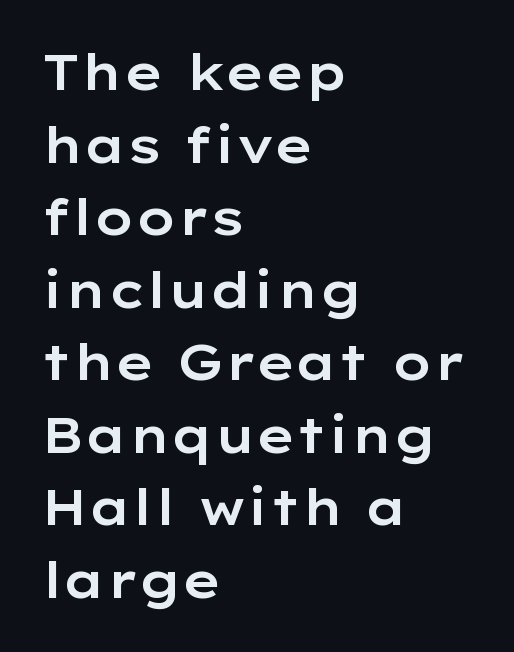
Q: Is the text italic (slanted)? A: No, it is upright.
Q: Is the typeface a serif or a sans-serif typeface? A: Sans-serif.
Q: Is the text underlined? A: No.
Q: How is the paragraph aligned? A: Left-aligned.
Q: Is the spacing between letters normal or unusually wide? A: Normal.
Q: Is the spacing between lines tight, normal or loose? A: Normal.
Q: Width (condensed, normal, or wide)? A: Wide.
Q: Stroke contrast? A: Low.
Q: x-height? A: Medium.
Q: Monospaced? A: No.
